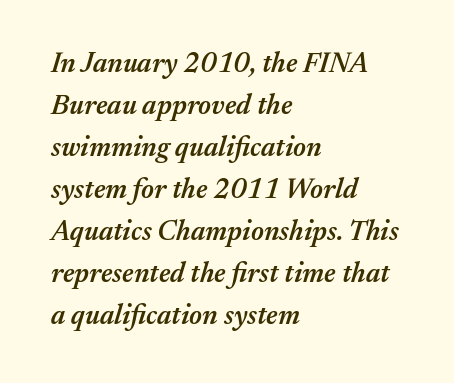
This rendering features lettering with no underline. Vertical spacing — default. Notice how the stems are inclined rather than vertical — that's the hallmark of italics. The passage shown is semibold, sitting just below true bold.
